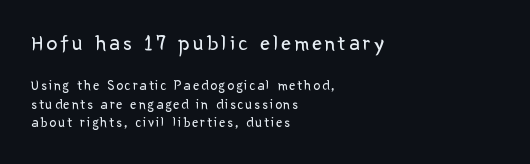
Q: Is the text bold? A: No.
Q: Is the text italic (slanted)? A: No, it is upright.
Q: Is the text underlined? A: No.
Q: How is the paragraph aligned? A: Left-aligned.
Q: Is the spacing between lines tight, normal or loose? A: Normal.
Q: Which block of text is set in a larger size, the first (top) or the second (bottom)? A: The first (top) one.
